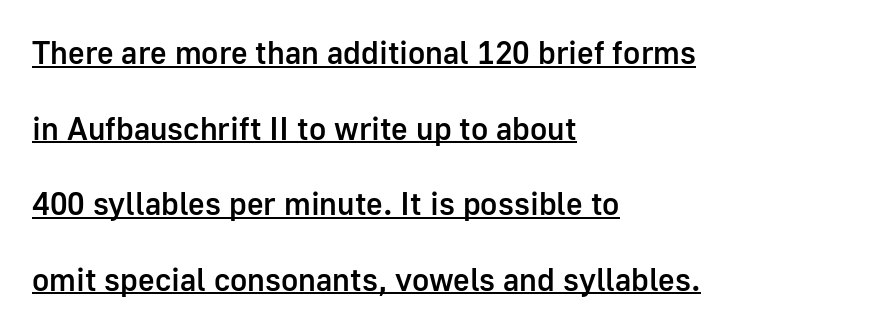
Q: Is the text bold? A: Semi-bold.
Q: Is the text italic (slanted)? A: No, it is upright.
Q: Is the typeface a serif or a sans-serif typeface? A: Sans-serif.
Q: Is the text underlined? A: Yes.
Q: How is the paragraph aligned? A: Left-aligned.
Q: Is the spacing between letters normal or unusually wide? A: Normal.
Q: Is the spacing between lines tight, normal or loose? A: Loose.
Q: Width (condensed, normal, or wide)? A: Normal.
Q: Stroke contrast? A: Low.
Q: x-height? A: Medium.
Q: Monospaced? A: No.
